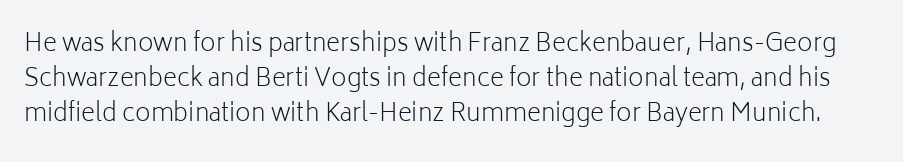
Italic? Not at all — the glyphs are vertical. The letters sit at their default tracking, neither squeezed nor spread. Vertically, the passage feels balanced, rows spaced as you'd expect. Quick note: underline off.
